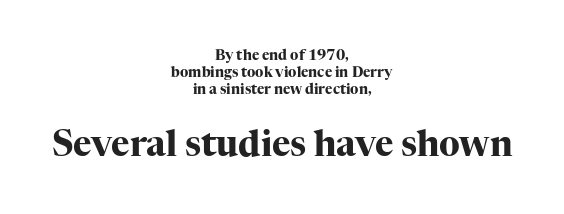
Q: Is the text bold? A: Yes.
Q: Is the text italic (slanted)? A: No, it is upright.
Q: Is the typeface a serif or a sans-serif typeface? A: Serif.
Q: Is the text underlined? A: No.
Q: How is the paragraph aligned? A: Centered.
Q: Is the spacing between letters normal or unusually wide? A: Normal.
Q: Which block of text is set in a larger size, the first (top) or the second (bottom)? A: The second (bottom) one.
Q: Width (condensed, normal, or wide)? A: Normal.
Q: Stroke contrast? A: High.
Q: x-height? A: Medium.
Q: Monospaced? A: No.
